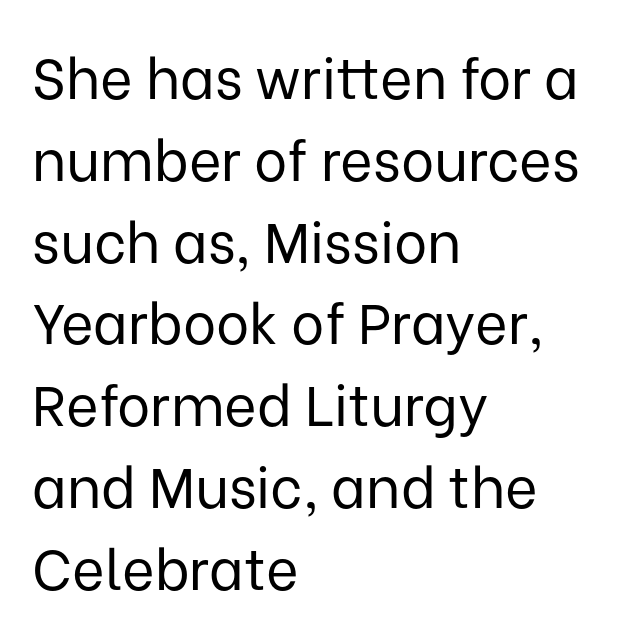
This rendering employs a face without finishing strokes, i.e., a sans-serif. A typesetter would call this proportional, since set widths differ per character. Rendered with straight, roman letterforms. Between one letter and the next there's only the usual sliver of space.
